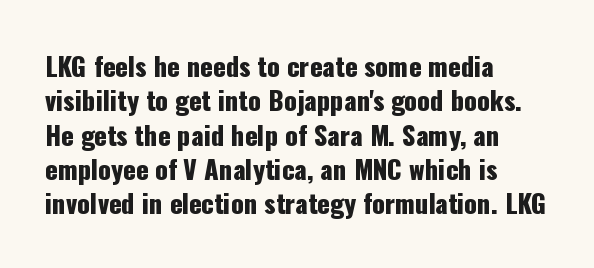
Q: Is the text italic (slanted)? A: No, it is upright.
Q: Is the text underlined? A: No.
Q: How is the paragraph aligned? A: Left-aligned.
Q: Is the spacing between letters normal or unusually wide? A: Normal.
Q: Is the spacing between lines tight, normal or loose? A: Normal.
